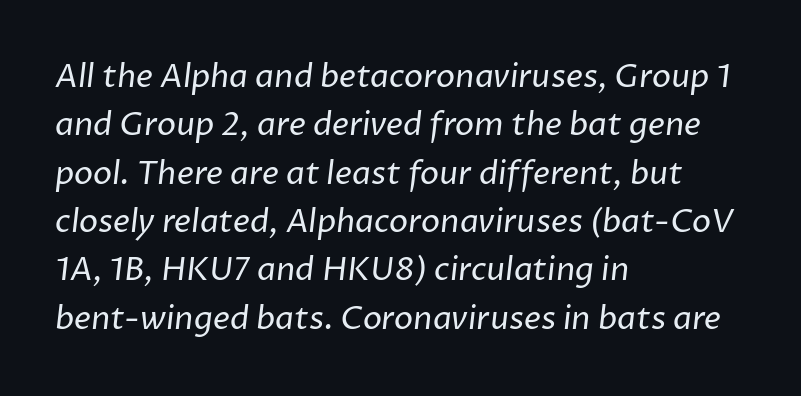
The gap between lines stays unmarked. Unbolded letterforms with no extra heft. One-word summary of the alignment: left. Is this a sans? Yes — the strokes have no serifs. Does the leading feel generous? No, just average.
